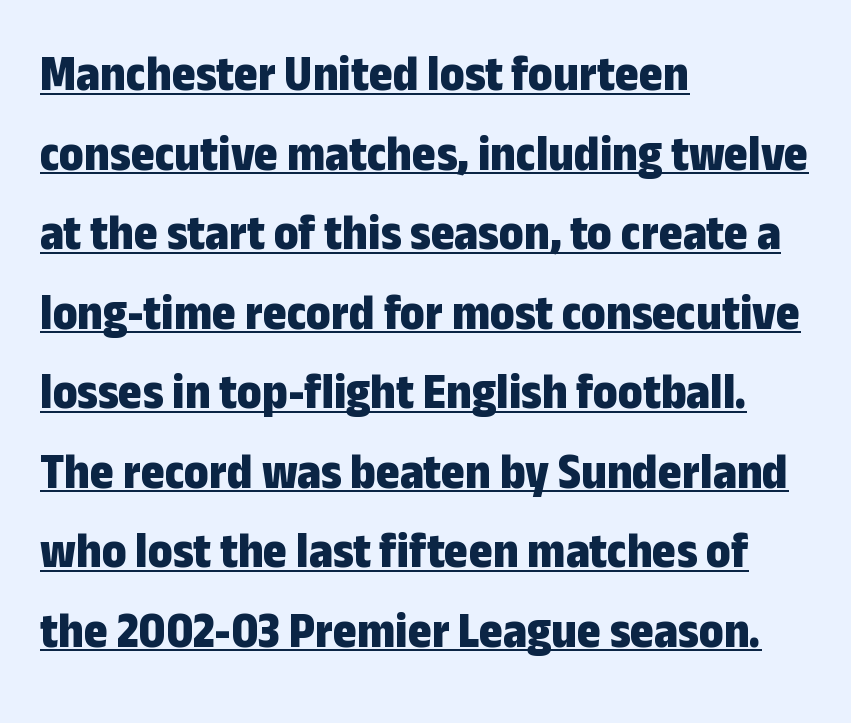
The image shows 51 px bold, condensed sans-serif type, upright; set left-aligned, normal line spacing (1.56x), normal letter spacing, underlined; low stroke contrast and a medium x-height.
